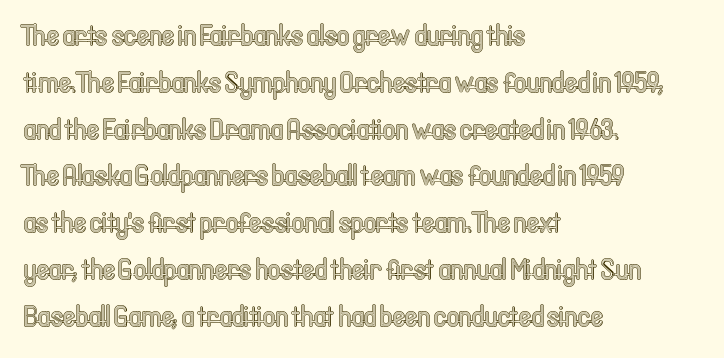
The image shows 30 px condensed type, upright; set left-aligned, normal line spacing (1.56x), normal letter spacing, not underlined; a medium x-height.
